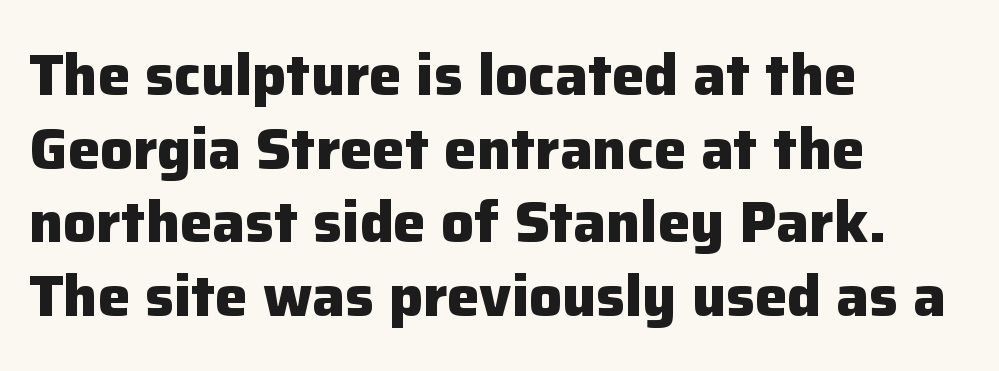
These lines are composed in type without serifs. How would I describe the line gaps? Plain and ordinary. The passage is arranged the way most books set body copy — flush left. Look at the tracking — it's just the regular setting, nothing added. Rendered with straight, roman letterforms. Plenty of ink on the page — the face is bold.
